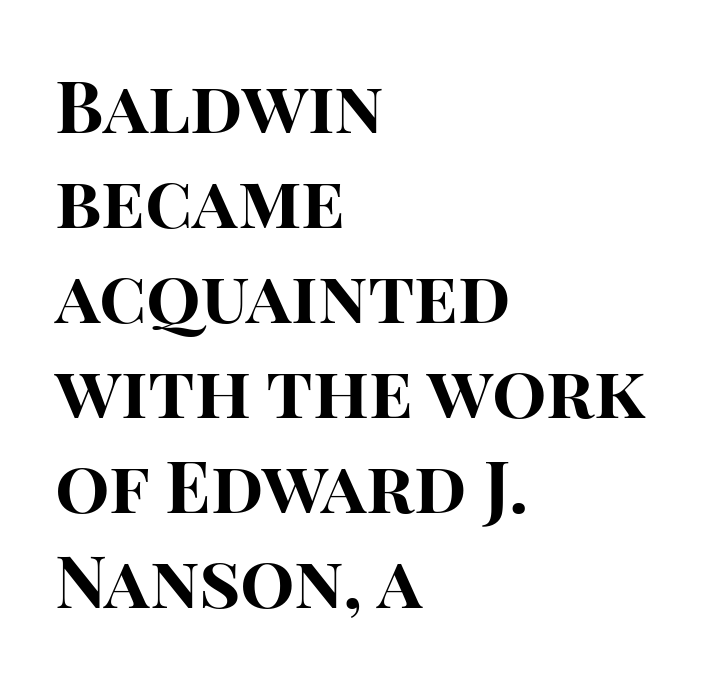
{"serif": "no", "italic": "no", "bold": "yes", "weight": "bold", "width": "normal", "stroke_contrast": "high", "x_height": "large", "monospaced": "no", "underline": "no", "align": "left", "line_spacing": "normal", "line_spacing_ratio": 1.32, "letter_spacing": "normal", "letter_spacing_em": 0.0, "glyph_px": 72}
